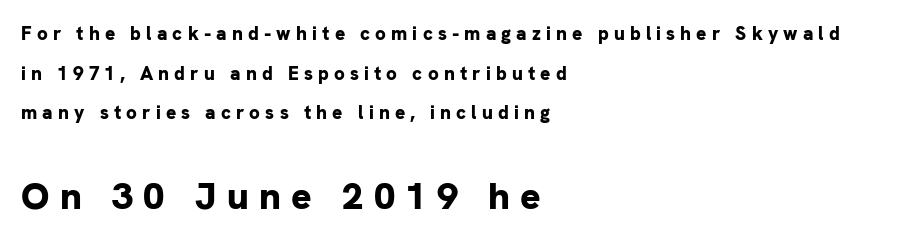
Q: Is the text bold? A: Yes.
Q: Is the text italic (slanted)? A: No, it is upright.
Q: Is the typeface a serif or a sans-serif typeface? A: Sans-serif.
Q: Is the text underlined? A: No.
Q: How is the paragraph aligned? A: Left-aligned.
Q: Is the spacing between letters normal or unusually wide? A: Unusually wide.
Q: Is the spacing between lines tight, normal or loose? A: Loose.
Q: Which block of text is set in a larger size, the first (top) or the second (bottom)? A: The second (bottom) one.
Q: Width (condensed, normal, or wide)? A: Normal.
Q: Stroke contrast? A: Low.
Q: x-height? A: Medium.
Q: Monospaced? A: No.
